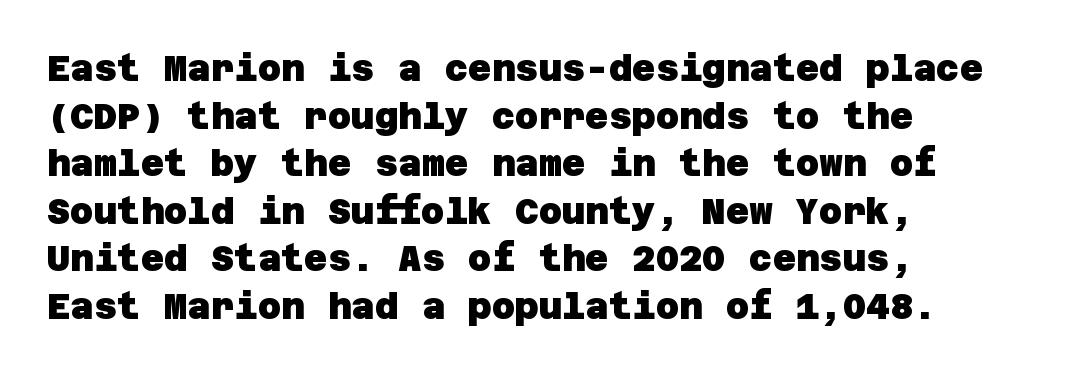
{"serif": "no", "bold": "yes", "weight": "heavy", "width": "normal", "stroke_contrast": "low", "x_height": "large", "underline": "no", "align": "left", "line_spacing": "normal", "line_spacing_ratio": 1.32, "letter_spacing": "normal", "letter_spacing_em": 0.0, "glyph_px": 36}
